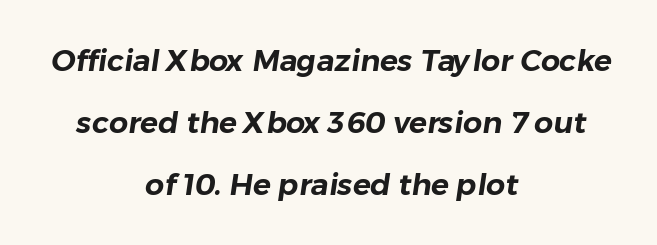
{"serif": "no", "width": "normal", "stroke_contrast": "low", "x_height": "medium", "monospaced": "no", "underline": "no", "align": "center", "line_spacing": "loose", "line_spacing_ratio": 2.06, "letter_spacing": "normal", "letter_spacing_em": 0.0, "glyph_px": 30}
